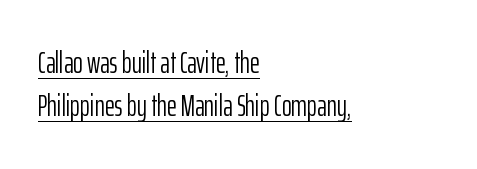
Q: Is the text bold? A: No.
Q: Is the text italic (slanted)? A: No, it is upright.
Q: Is the typeface a serif or a sans-serif typeface? A: Sans-serif.
Q: Is the text underlined? A: Yes.
Q: How is the paragraph aligned? A: Left-aligned.
Q: Is the spacing between letters normal or unusually wide? A: Normal.
Q: Is the spacing between lines tight, normal or loose? A: Normal.
Q: Width (condensed, normal, or wide)? A: Condensed.
Q: Stroke contrast? A: Low.
Q: x-height? A: Medium.
Q: Monospaced? A: No.
